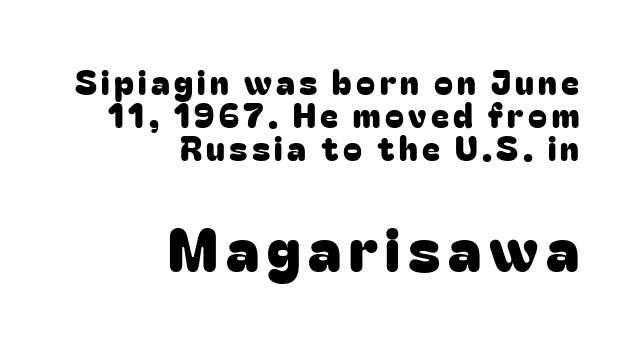
The more generous point size was reserved for the lower chunk. Leftover space on each line is placed entirely before the opening word. Varying glyph widths throughout — classic text-font behaviour. Posture: straight, roman, zero tilt. Observe the absence of serifs on each vertical stroke in this sample. This rendering features lettering with no underline.
